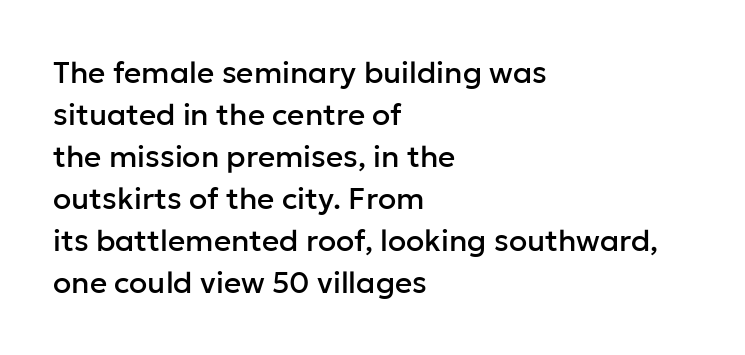
{"serif": "no", "italic": "no", "width": "normal", "stroke_contrast": "low", "x_height": "medium", "monospaced": "no", "underline": "no", "align": "left", "line_spacing": "normal", "line_spacing_ratio": 1.4, "letter_spacing": "normal", "letter_spacing_em": 0.0, "glyph_px": 30}
